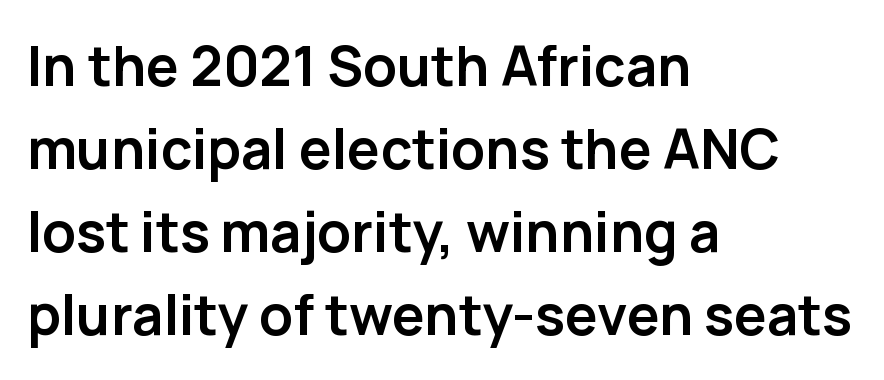
Q: Is the text bold? A: Yes.
Q: Is the text italic (slanted)? A: No, it is upright.
Q: Is the typeface a serif or a sans-serif typeface? A: Sans-serif.
Q: Is the text underlined? A: No.
Q: How is the paragraph aligned? A: Left-aligned.
Q: Is the spacing between letters normal or unusually wide? A: Normal.
Q: Is the spacing between lines tight, normal or loose? A: Normal.
Q: Width (condensed, normal, or wide)? A: Normal.
Q: Stroke contrast? A: Low.
Q: x-height? A: Medium.
Q: Monospaced? A: No.
